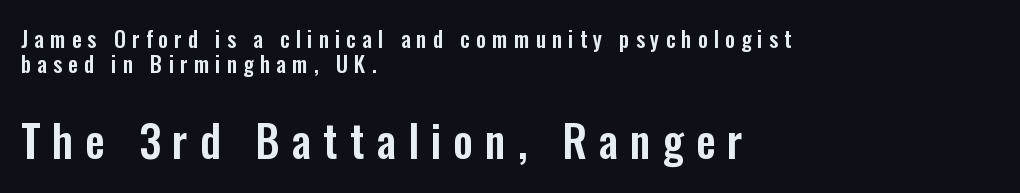
Q: Is the text italic (slanted)? A: No, it is upright.
Q: Is the typeface a serif or a sans-serif typeface? A: Sans-serif.
Q: Is the text underlined? A: No.
Q: How is the paragraph aligned? A: Left-aligned.
Q: Is the spacing between letters normal or unusually wide? A: Unusually wide.
Q: Is the spacing between lines tight, normal or loose? A: Tight.
Q: Which block of text is set in a larger size, the first (top) or the second (bottom)? A: The second (bottom) one.
Q: Width (condensed, normal, or wide)? A: Condensed.
Q: Stroke contrast? A: Low.
Q: x-height? A: Medium.
Q: Monospaced? A: No.
